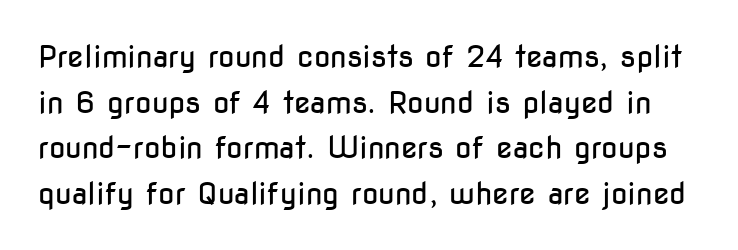
Character widths vary here, with narrow letters taking less room than wide ones. Typographically, this falls in the sans-serif category. The typesetting does not lean heavy: it is not bold. In terms of posture, this sample is upright.
